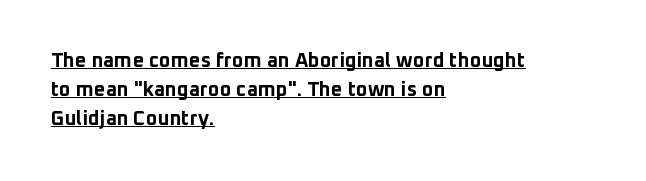
The image shows 20 px bold type, upright; set left-aligned, normal line spacing (1.45x), normal letter spacing, underlined.
